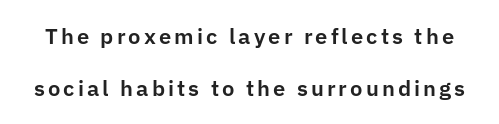
The zone under the glyphs is completely vacant. Tall strokes in this sample are plumb rather than angled. Widely set lines give the paragraph a tall, airy silhouette.
